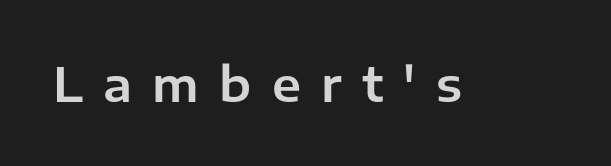
There is plenty of visible air inserted between adjacent glyphs. The letters advance in unequal steps, a hallmark of proportional type. In terms of letterform style, serifs are entirely absent. The letters stand upright; this is a roman face.
